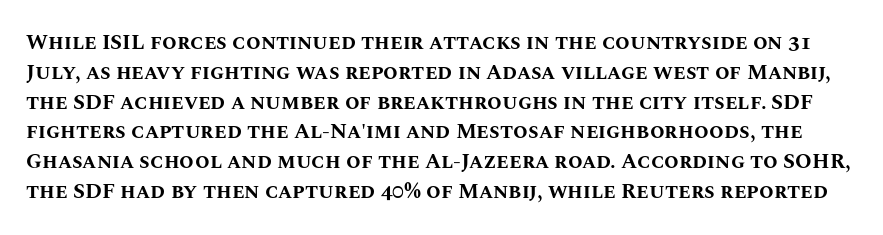
The image shows 21 px bold type, upright; set normal line spacing (1.42x), normal letter spacing, not underlined.
